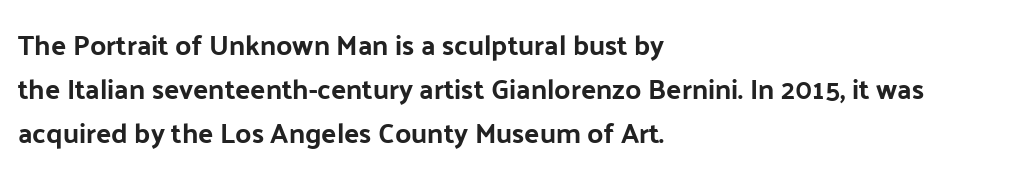
A sans-serif font was chosen for this passage. Observe the ordinary spacing: letters are neighbours, not strangers. Designer's note — italics off, roman on. Caption: multi-line text, flush left, ragged right. You'd pick this weight for a headline — it's a proper bold.
